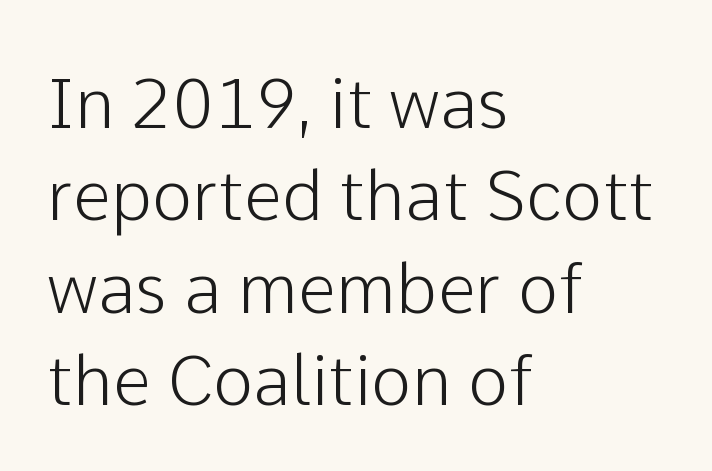
A typesetter would mark this as roman, not italic. You could not count columns in this text — the font is proportionally spaced. These lines keep a tight, regular rhythm from letter to letter. Regarding serifs, this sample does without them.
